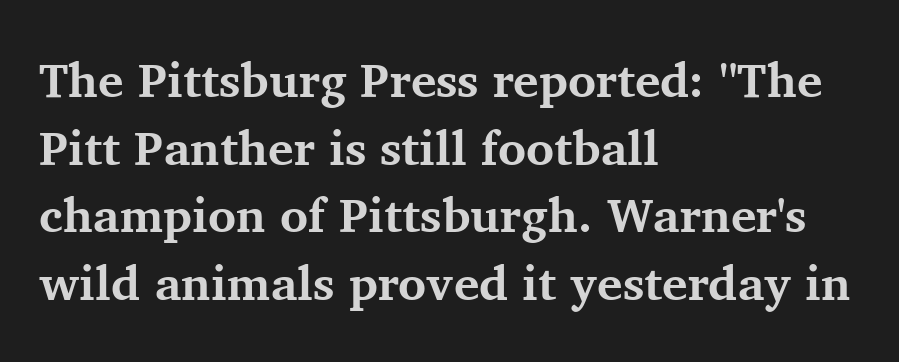
The image shows 48 px bold serif type, upright; set left-aligned, normal line spacing (1.41x), normal letter spacing, not underlined; medium stroke contrast and a medium x-height.
